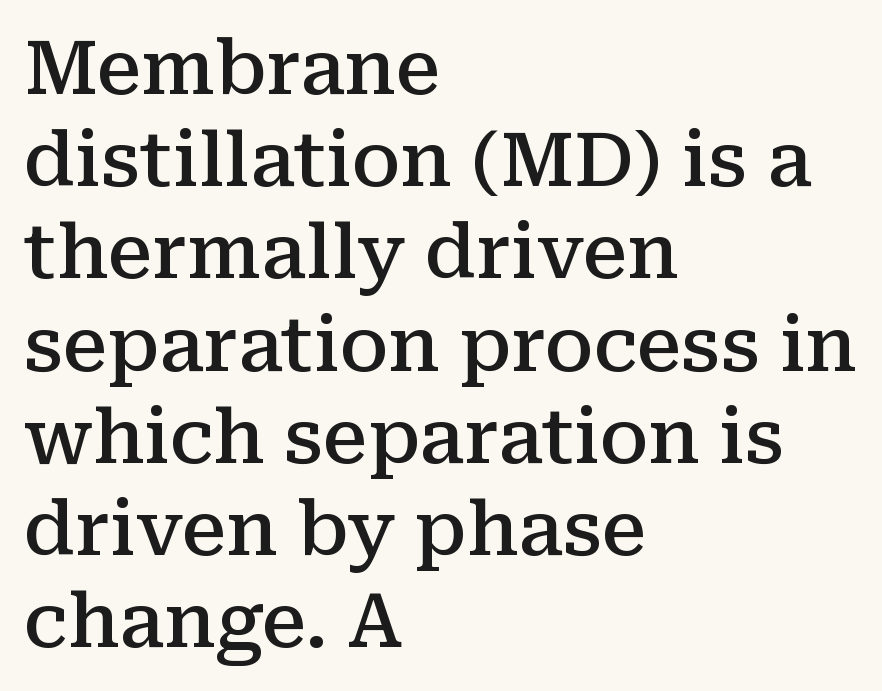
Q: Is the text bold? A: Semi-bold.
Q: Is the text italic (slanted)? A: No, it is upright.
Q: Is the typeface a serif or a sans-serif typeface? A: Serif.
Q: Is the text underlined? A: No.
Q: How is the paragraph aligned? A: Left-aligned.
Q: Is the spacing between letters normal or unusually wide? A: Normal.
Q: Width (condensed, normal, or wide)? A: Normal.
Q: Stroke contrast? A: Medium.
Q: x-height? A: Medium.
Q: Monospaced? A: No.
